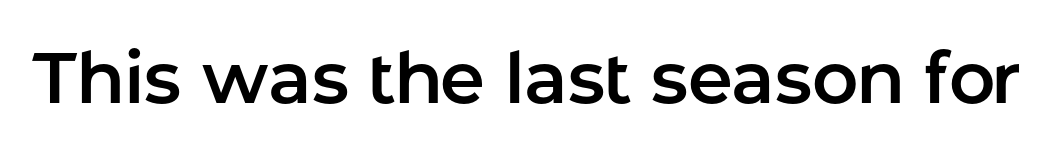
Q: Is the text italic (slanted)? A: No, it is upright.
Q: Is the typeface a serif or a sans-serif typeface? A: Sans-serif.
Q: Is the text underlined? A: No.
Q: Is the spacing between letters normal or unusually wide? A: Normal.
Q: Width (condensed, normal, or wide)? A: Normal.
Q: Stroke contrast? A: Low.
Q: x-height? A: Medium.
Q: Monospaced? A: No.
